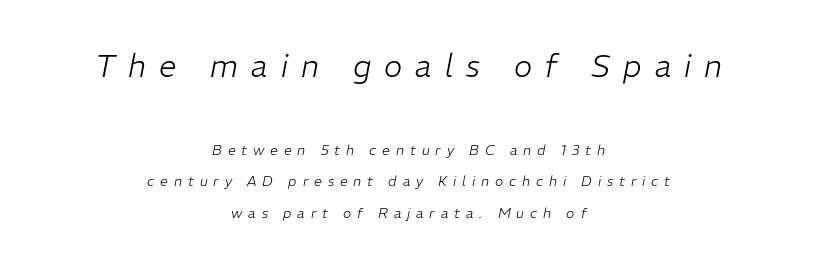
{"italic": "yes", "lean": "right", "slant_degrees": 11, "bold": "no", "weight": "light", "width": "normal", "stroke_contrast": "low", "x_height": "medium", "monospaced": "no", "underline": "no", "align": "center", "line_spacing": "loose", "line_spacing_ratio": 2.26, "letter_spacing": "wide", "letter_spacing_em": 0.42, "larger_block": "first", "size_ratio": 2.21, "glyph_px": 31}
